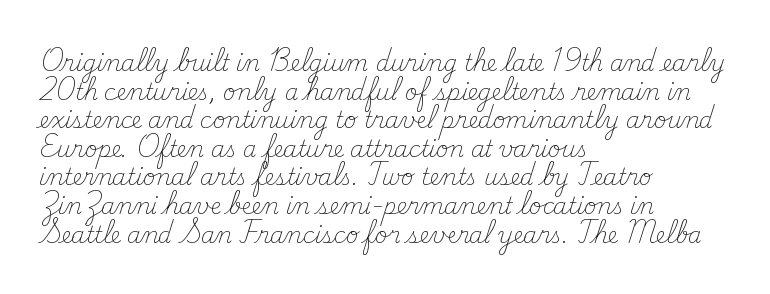
{"bold": "no", "underline": "no", "align": "left", "line_spacing": "normal", "line_spacing_ratio": 1.3, "letter_spacing": "normal", "letter_spacing_em": 0.0, "glyph_px": 22}
